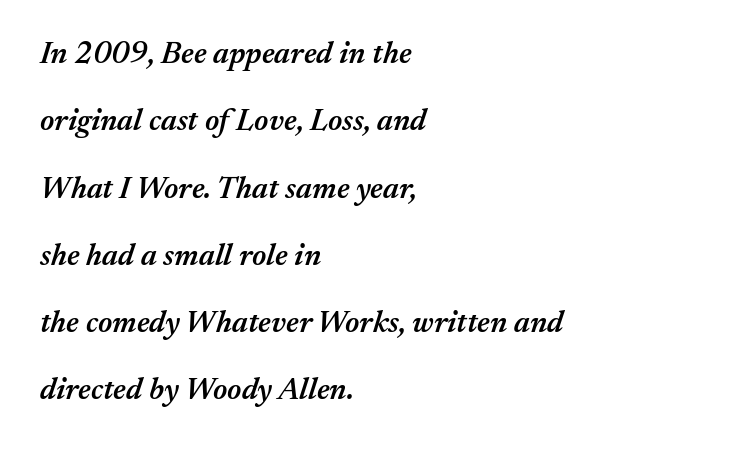
The typesetting leans somewhat heavy: a semibold. The type is set solid horizontally, with unmodified tracking. The passage shown is typed in a proportional face where columns would drift. Anything drawn beneath the words? Only blank space. Interline gaps are noticeably wide in this sample. The text block is weighted toward the left margin, trailing off unevenly rightward.
